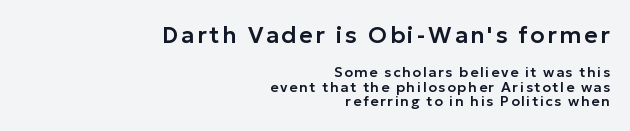
The image shows 23 px text type, upright; set right-aligned, tight line spacing (1.06x), not underlined; the first (top) block is 1.64x larger.
